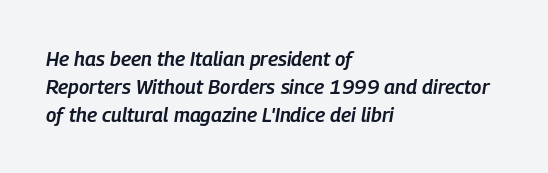
Q: Is the text bold? A: Semi-bold.
Q: Is the text italic (slanted)? A: Yes, it leans right by about 9 degrees.
Q: Is the text underlined? A: No.
Q: How is the paragraph aligned? A: Left-aligned.
Q: Is the spacing between letters normal or unusually wide? A: Normal.
Q: Is the spacing between lines tight, normal or loose? A: Normal.
